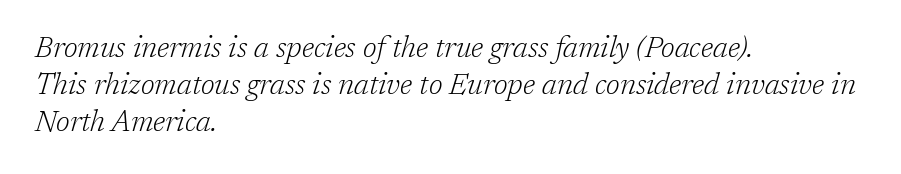
Q: Is the text bold? A: No.
Q: Is the text italic (slanted)? A: Yes, it leans right by about 17 degrees.
Q: Is the typeface a serif or a sans-serif typeface? A: Serif.
Q: Is the text underlined? A: No.
Q: How is the paragraph aligned? A: Left-aligned.
Q: Is the spacing between letters normal or unusually wide? A: Normal.
Q: Is the spacing between lines tight, normal or loose? A: Normal.
Q: Width (condensed, normal, or wide)? A: Normal.
Q: Stroke contrast? A: Low.
Q: x-height? A: Medium.
Q: Monospaced? A: No.
